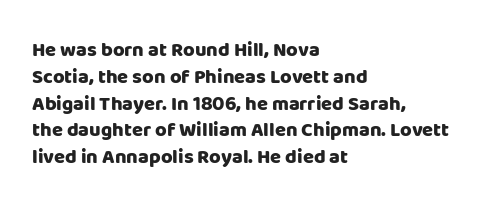
{"italic": "no", "bold": "yes", "underline": "no", "align": "left", "line_spacing": "normal", "line_spacing_ratio": 1.34, "letter_spacing": "normal", "letter_spacing_em": 0.0, "glyph_px": 20}
